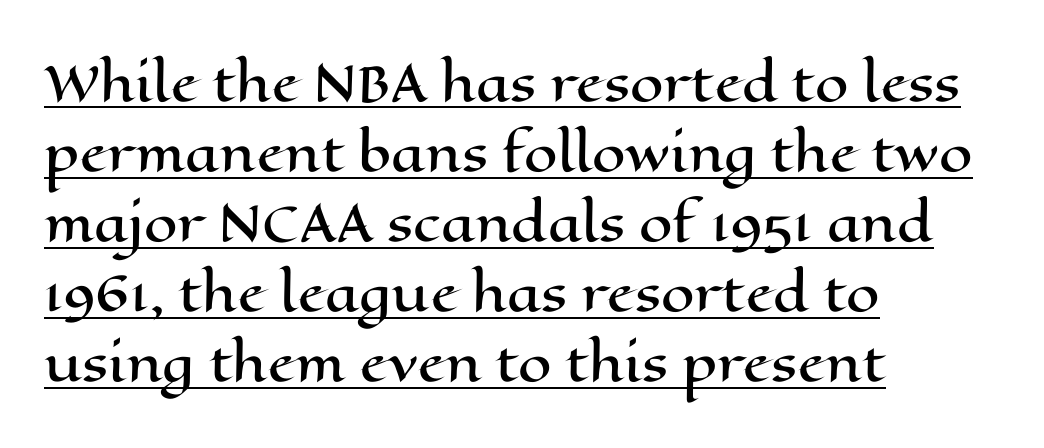
{"italic": "no", "width": "wide", "stroke_contrast": "high", "x_height": "medium", "monospaced": "no", "underline": "yes", "align": "left", "line_spacing": "normal", "line_spacing_ratio": 1.46, "letter_spacing": "normal", "letter_spacing_em": 0.0, "glyph_px": 48}
